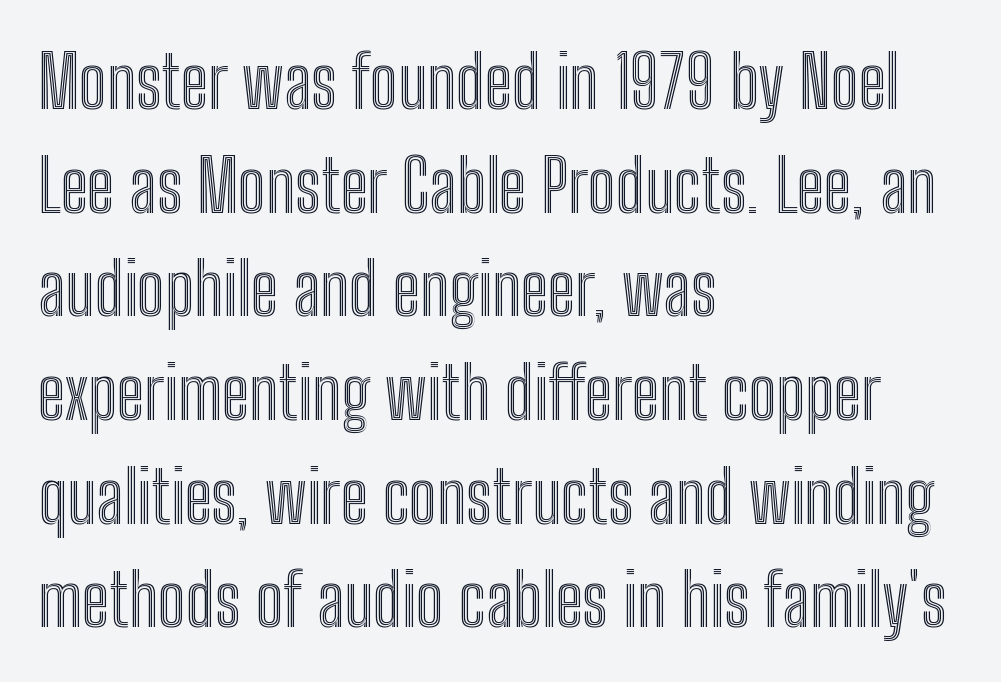
{"italic": "no", "width": "condensed", "x_height": "medium", "monospaced": "no", "underline": "no", "align": "left", "line_spacing": "normal", "line_spacing_ratio": 1.44, "letter_spacing": "normal", "letter_spacing_em": 0.0, "glyph_px": 72}
